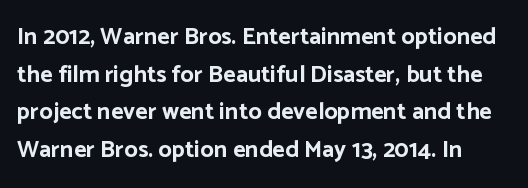
Compared with an ordinary text face, these strokes are far heavier — a full bold. Posture: upright roman. Clear beneath every line of the passage. Inter-character spacing is left at the font's built-in metrics. Rows of type keep a routine distance in the vertical direction.
